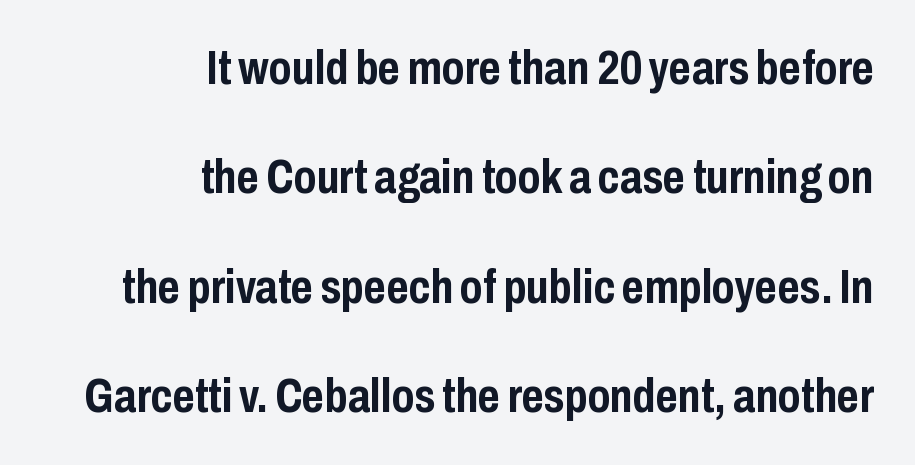
{"serif": "no", "italic": "no", "bold": "yes", "weight": "semibold", "width": "condensed", "stroke_contrast": "low", "x_height": "medium", "monospaced": "no", "underline": "no", "align": "right", "line_spacing": "loose", "line_spacing_ratio": 2.28, "letter_spacing": "normal", "letter_spacing_em": 0.0, "glyph_px": 48}
